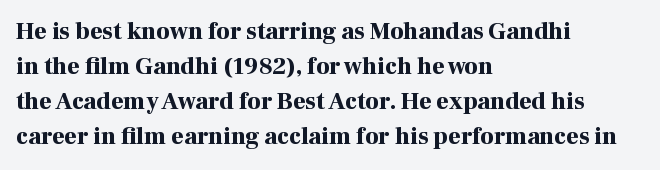
{"italic": "no", "bold": "yes", "underline": "no", "align": "left", "line_spacing": "normal", "line_spacing_ratio": 1.46, "letter_spacing": "normal", "letter_spacing_em": 0.0, "glyph_px": 24}
